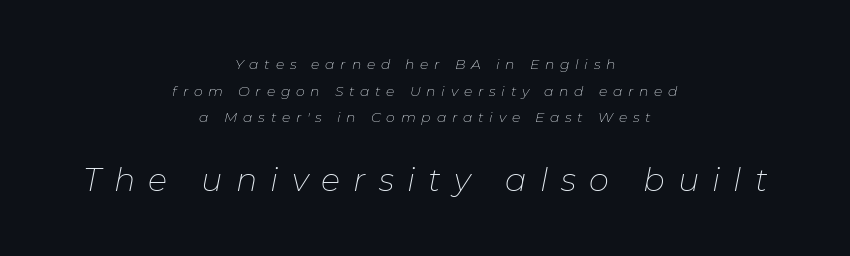
Q: Is the text bold? A: No.
Q: Is the text italic (slanted)? A: Yes, it leans right by about 11 degrees.
Q: Is the text underlined? A: No.
Q: How is the paragraph aligned? A: Centered.
Q: Is the spacing between letters normal or unusually wide? A: Unusually wide.
Q: Is the spacing between lines tight, normal or loose? A: Loose.
Q: Which block of text is set in a larger size, the first (top) or the second (bottom)? A: The second (bottom) one.
Q: Width (condensed, normal, or wide)? A: Normal.
Q: Stroke contrast? A: Low.
Q: x-height? A: Medium.
Q: Monospaced? A: No.
